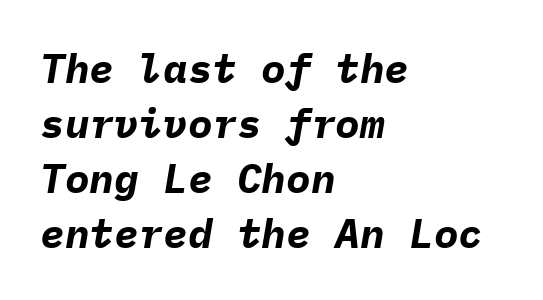
Caption: multi-line text, flush left, ragged right. The glyphs are unaccompanied by any horizontal stroke below them. Is the letter spacing exaggerated? No — it looks like the ordinary default. The face used here has a pronounced slope to its letters. The typesetting leans heavy: a genuine bold.
